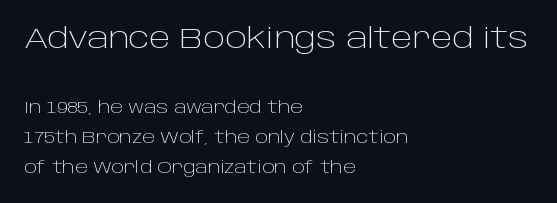
The lettering stays uniformly vertical, giving the passage a roman look. Weight: regular or lighter. Leftover space on each line is placed entirely after the last word. Note: no serifs on the glyphs. Varying glyph widths throughout — classic text-font behaviour.
